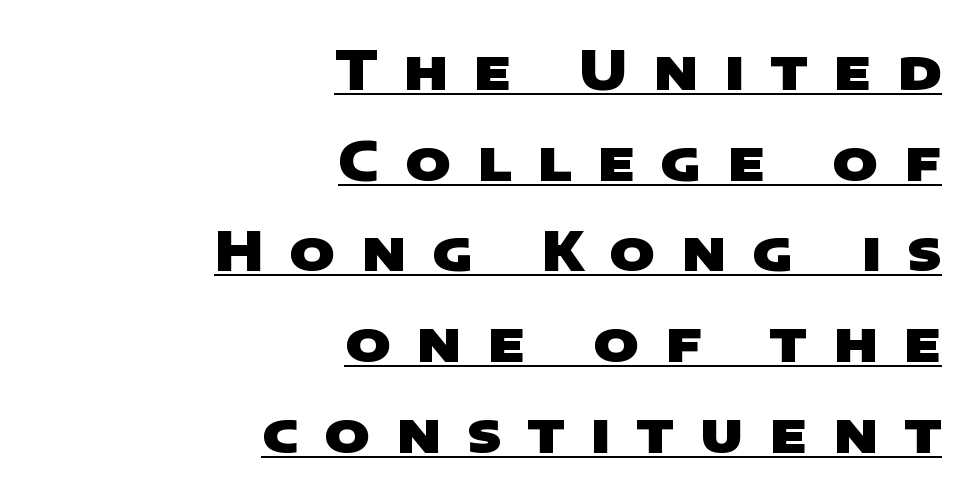
{"serif": "no", "bold": "yes", "weight": "heavy", "width": "wide", "stroke_contrast": "low", "x_height": "large", "monospaced": "no", "underline": "yes", "align": "right", "line_spacing": "normal", "line_spacing_ratio": 1.65, "letter_spacing": "wide", "letter_spacing_em": 0.47, "glyph_px": 55}
